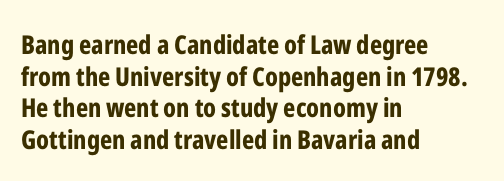
I'd describe the lettering as bold — thick and assertive. Words appear dense and cohesive because spacing is normal. Reading down the block, your eye returns to a fixed left position each line. The lettering holds an erect, upright posture throughout. Descender tails drop into unmarked territory.
